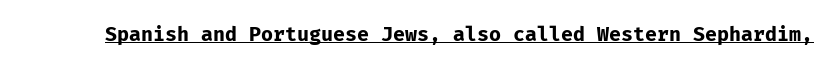
{"italic": "no", "bold": "yes", "underline": "yes", "letter_spacing": "normal", "letter_spacing_em": 0.0, "glyph_px": 20}
